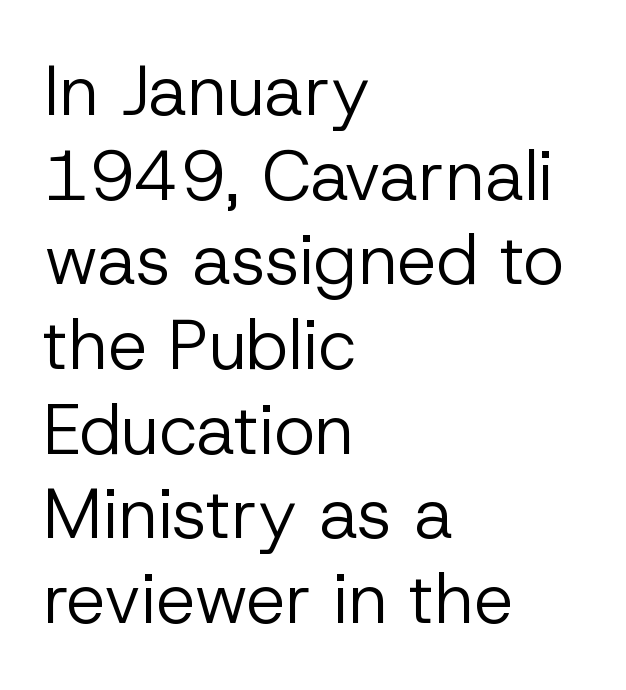
Q: Is the text bold? A: No.
Q: Is the text italic (slanted)? A: No, it is upright.
Q: Is the typeface a serif or a sans-serif typeface? A: Sans-serif.
Q: Is the text underlined? A: No.
Q: How is the paragraph aligned? A: Left-aligned.
Q: Is the spacing between letters normal or unusually wide? A: Normal.
Q: Width (condensed, normal, or wide)? A: Normal.
Q: Stroke contrast? A: Low.
Q: x-height? A: Medium.
Q: Monospaced? A: No.
